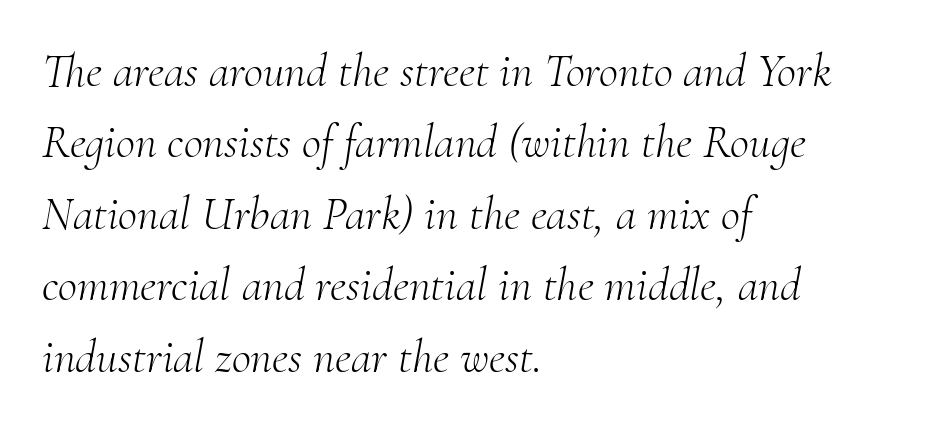
{"serif": "yes", "italic": "yes", "lean": "right", "slant_degrees": 10, "bold": "no", "weight": "light", "width": "normal", "stroke_contrast": "medium", "x_height": "small", "monospaced": "no", "underline": "no", "align": "left", "line_spacing": "normal", "line_spacing_ratio": 1.52, "letter_spacing": "normal", "letter_spacing_em": 0.0, "glyph_px": 47}
